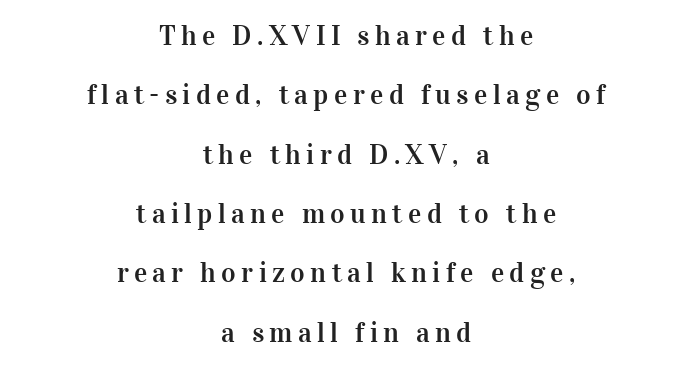
The image shows 28 px serif type, upright; set centered, loose line spacing (2.12x), not underlined; high stroke contrast and a medium x-height.
